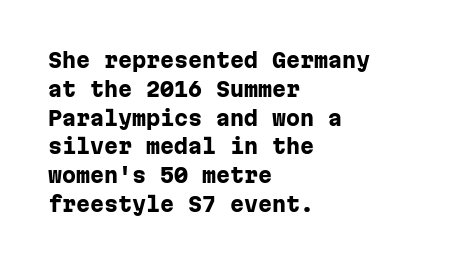
Line starts are locked; line ends wander. Bold? Absolutely — the strokes are thick and heavy. Nobody touched the tracking dial on this one. Bare-footed words on every line. These lines sit exactly where default settings would place them.
